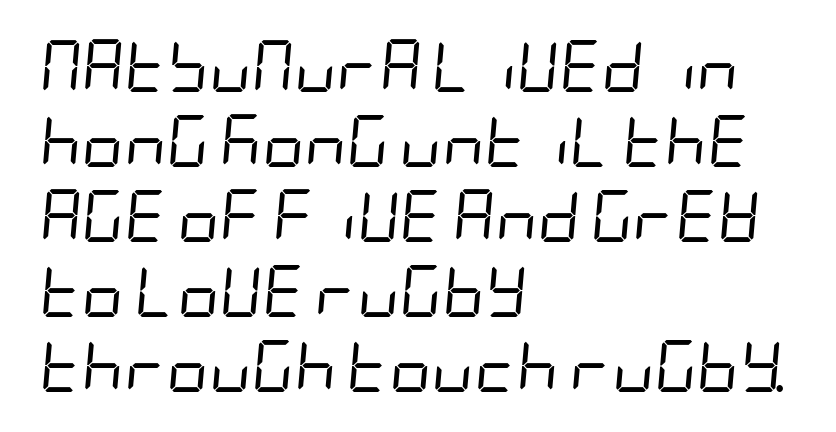
Q: Is the text bold? A: No.
Q: Is the text italic (slanted)? A: Yes, it leans right by about 5 degrees.
Q: Is the text underlined? A: No.
Q: How is the paragraph aligned? A: Left-aligned.
Q: Is the spacing between letters normal or unusually wide? A: Normal.
Q: Is the spacing between lines tight, normal or loose? A: Normal.
Q: Width (condensed, normal, or wide)? A: Condensed.
Q: Stroke contrast? A: Low.
Q: x-height? A: Large.
